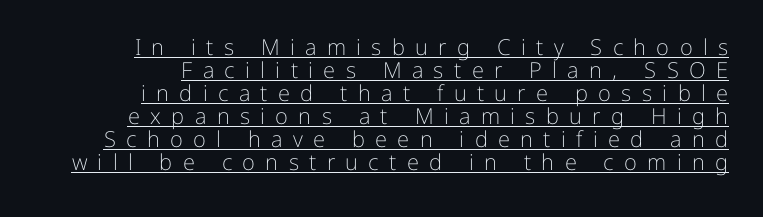
{"italic": "no", "bold": "no", "underline": "yes", "align": "right", "line_spacing": "tight", "line_spacing_ratio": 1.05, "letter_spacing": "wide", "letter_spacing_em": 0.47, "glyph_px": 22}
